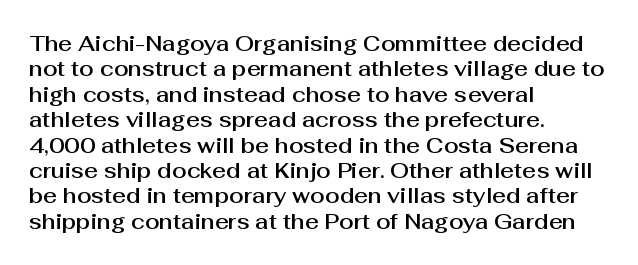
Short and long lines alike share a common starting point at left. Letters rest on an invisible, unmarked baseline. No extra tracking has been applied to these lines. Is there any slant? The stems are plumb.
